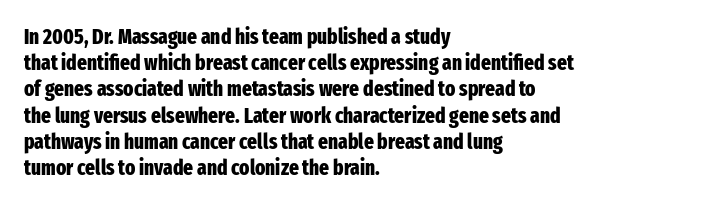
The image shows 21 px bold type, upright; set left-aligned, normal line spacing (1.25x), normal letter spacing, not underlined.
